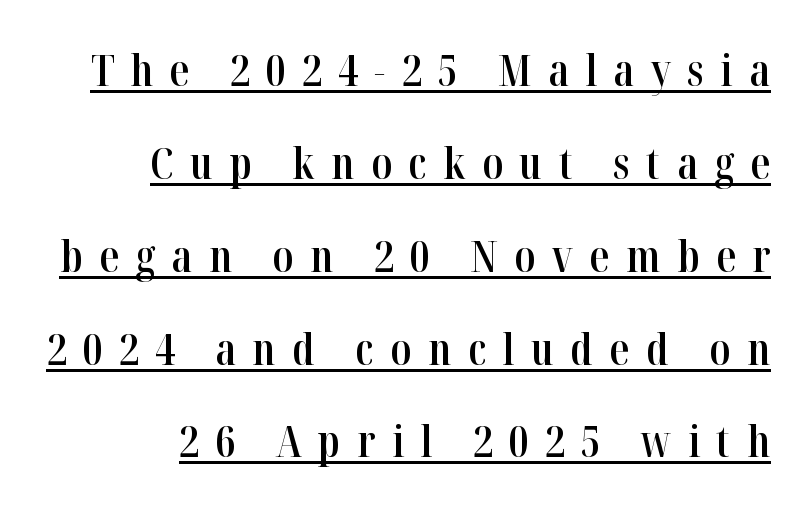
The image shows 44 px semibold, condensed serif type, upright; set right-aligned, loose line spacing (2.11x), unusually wide letter spacing (+0.37 em), underlined; high stroke contrast and a medium x-height.
